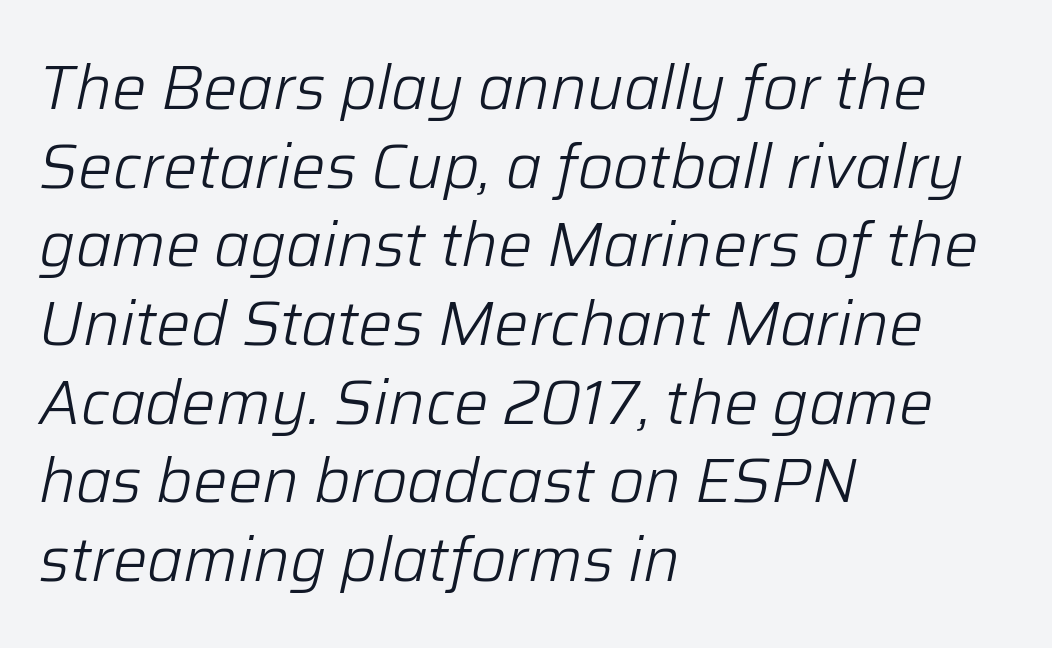
Q: Is the text bold? A: No.
Q: Is the text italic (slanted)? A: Yes, it leans right by about 12 degrees.
Q: Is the text underlined? A: No.
Q: How is the paragraph aligned? A: Left-aligned.
Q: Is the spacing between letters normal or unusually wide? A: Normal.
Q: Is the spacing between lines tight, normal or loose? A: Normal.
Q: Width (condensed, normal, or wide)? A: Normal.
Q: Stroke contrast? A: Low.
Q: x-height? A: Medium.
Q: Monospaced? A: No.
